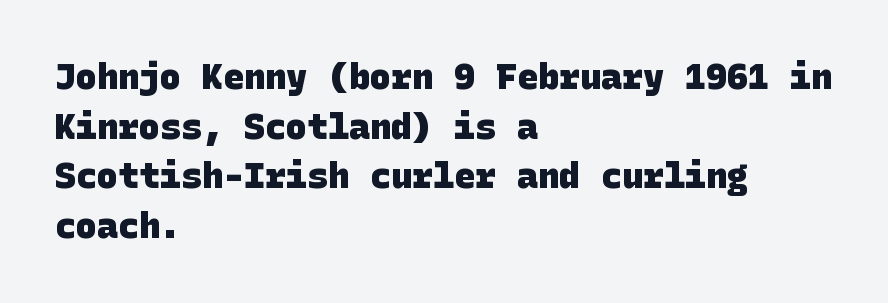
The image shows 35 px heavy sans-serif type; set left-aligned, normal line spacing (1.42x), normal letter spacing, not underlined; low stroke contrast and a large x-height.
